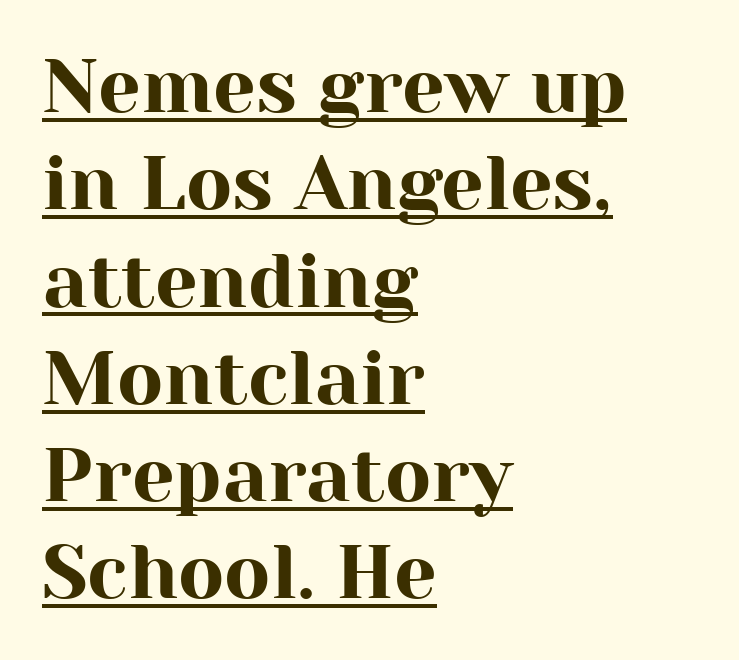
Letterform terminals end in serifs throughout the passage. These lines are set flush left with a ragged right edge. Words appear dense and cohesive because spacing is normal. No italicization has been applied; the sample stays upright. A typographer would call this underscored text.
